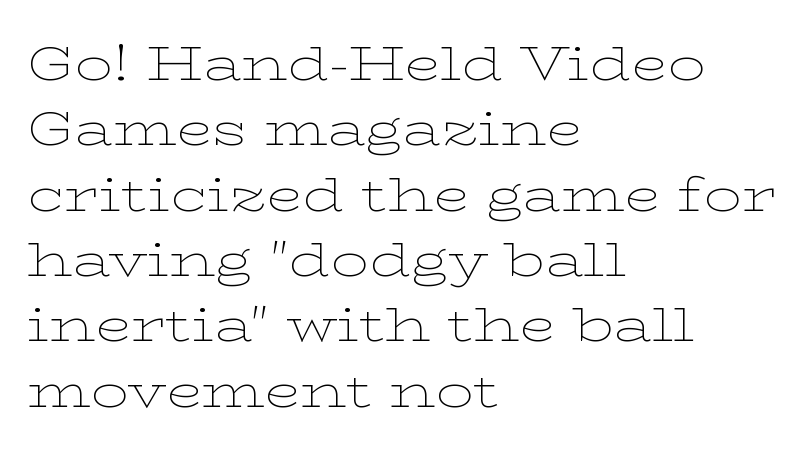
Q: Is the text bold? A: No.
Q: Is the text italic (slanted)? A: No, it is upright.
Q: Is the typeface a serif or a sans-serif typeface? A: Serif.
Q: Is the text underlined? A: No.
Q: How is the paragraph aligned? A: Left-aligned.
Q: Is the spacing between letters normal or unusually wide? A: Normal.
Q: Is the spacing between lines tight, normal or loose? A: Normal.
Q: Width (condensed, normal, or wide)? A: Wide.
Q: Stroke contrast? A: Low.
Q: x-height? A: Medium.
Q: Monospaced? A: No.
